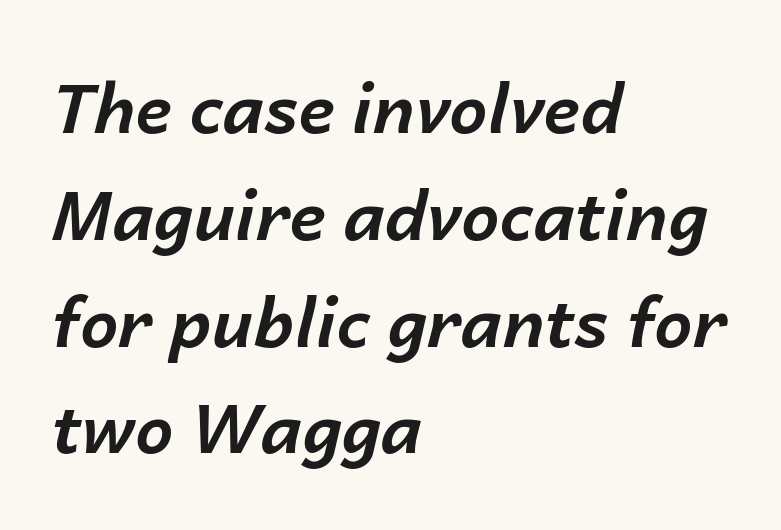
{"italic": "yes", "lean": "right", "slant_degrees": 14, "bold": "yes", "weight": "bold", "width": "normal", "stroke_contrast": "low", "x_height": "medium", "monospaced": "no", "underline": "no", "align": "left", "line_spacing": "normal", "line_spacing_ratio": 1.57, "letter_spacing": "normal", "letter_spacing_em": 0.0, "glyph_px": 68}
